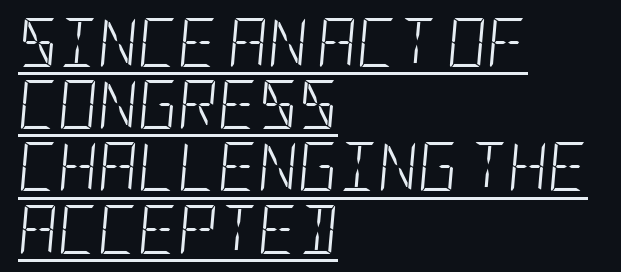
Stroke mass is kept to a normal reading level or below. Standard letterfit; no display-style spreading of the glyphs. You can tell it's italic because the verticals aren't actually vertical. This rendering features underlined lettering.
